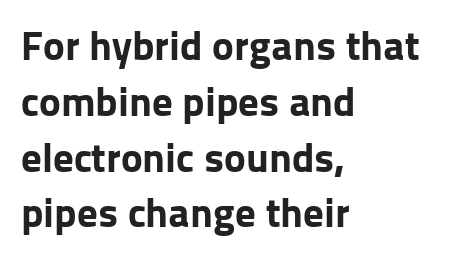
The image shows 41 px bold sans-serif type, upright; set left-aligned, normal line spacing (1.36x), normal letter spacing, not underlined; low stroke contrast and a medium x-height.
